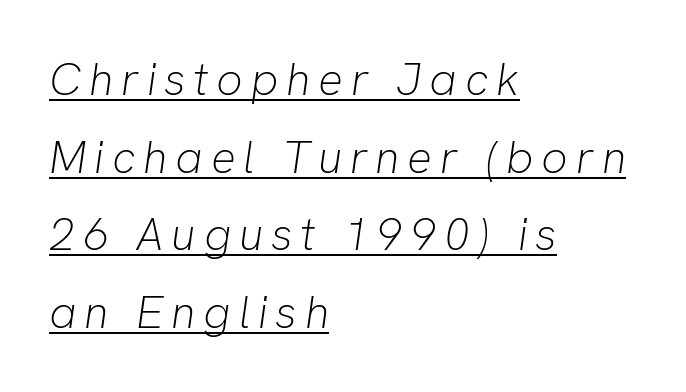
Q: Is the text bold? A: No.
Q: Is the text italic (slanted)? A: Yes, it leans right by about 8 degrees.
Q: Is the text underlined? A: Yes.
Q: How is the paragraph aligned? A: Left-aligned.
Q: Is the spacing between lines tight, normal or loose? A: Normal.
Q: Width (condensed, normal, or wide)? A: Normal.
Q: Stroke contrast? A: Low.
Q: x-height? A: Medium.
Q: Monospaced? A: No.
